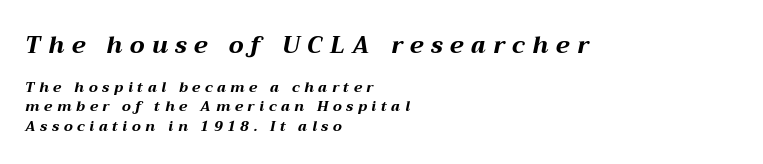
{"italic": "yes", "lean": "right", "slant_degrees": 12, "bold": "yes", "underline": "no", "align": "left", "line_spacing": "normal", "line_spacing_ratio": 1.38, "letter_spacing": "wide", "letter_spacing_em": 0.33, "larger_block": "first", "size_ratio": 1.64, "glyph_px": 23}
